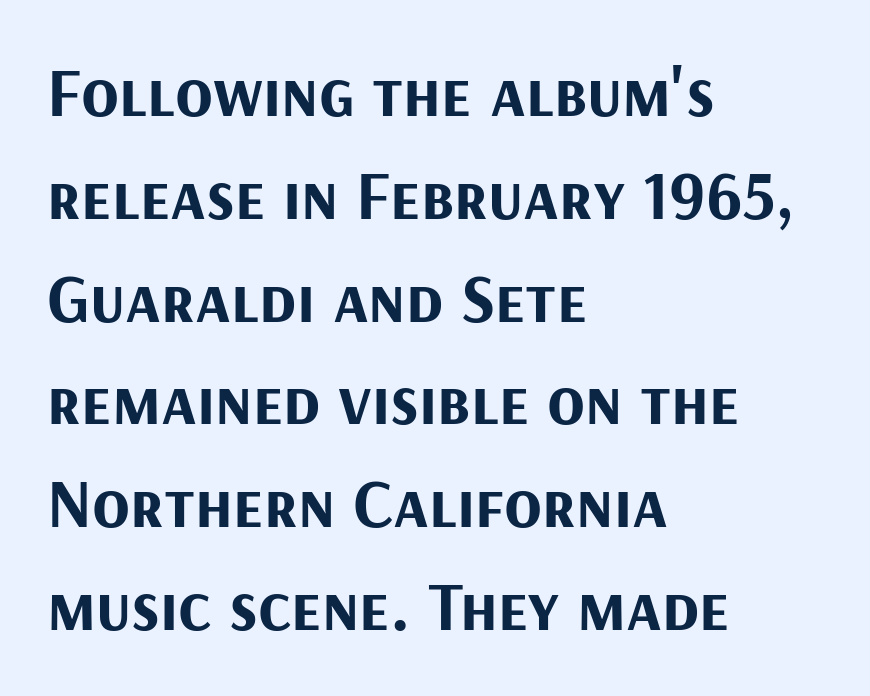
{"serif": "no", "italic": "no", "bold": "yes", "weight": "bold", "width": "normal", "stroke_contrast": "medium", "x_height": "medium", "monospaced": "no", "underline": "no", "align": "left", "line_spacing": "normal", "line_spacing_ratio": 1.49, "letter_spacing": "normal", "letter_spacing_em": 0.0, "glyph_px": 69}
